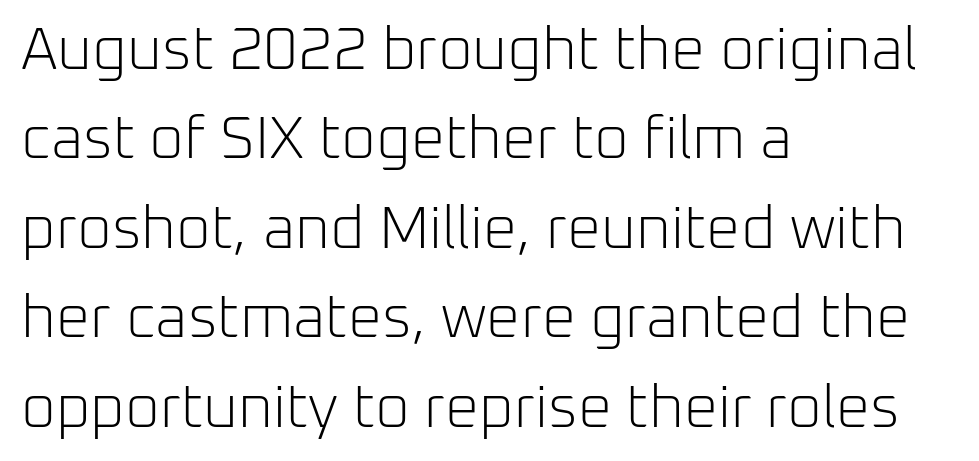
Q: Is the text bold? A: No.
Q: Is the text italic (slanted)? A: No, it is upright.
Q: Is the typeface a serif or a sans-serif typeface? A: Sans-serif.
Q: Is the text underlined? A: No.
Q: How is the paragraph aligned? A: Left-aligned.
Q: Is the spacing between letters normal or unusually wide? A: Normal.
Q: Is the spacing between lines tight, normal or loose? A: Normal.
Q: Width (condensed, normal, or wide)? A: Normal.
Q: Stroke contrast? A: Low.
Q: x-height? A: Medium.
Q: Monospaced? A: No.
